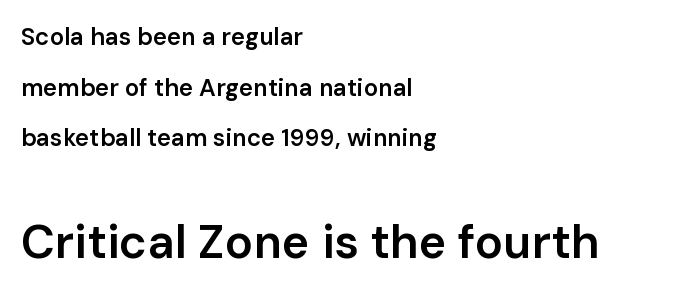
The image shows 47 px semibold sans-serif type, upright; set left-aligned, loose line spacing (2.11x), normal letter spacing, not underlined; the second (bottom) block is 1.96x larger; low stroke contrast and a medium x-height.
